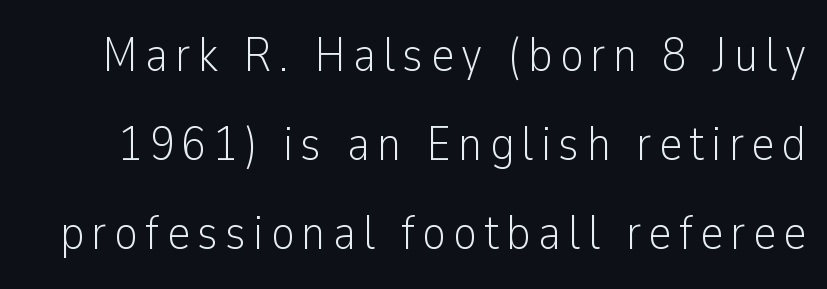
Q: Is the text bold? A: No.
Q: Is the text italic (slanted)? A: No, it is upright.
Q: Is the typeface a serif or a sans-serif typeface? A: Sans-serif.
Q: Is the text underlined? A: No.
Q: Width (condensed, normal, or wide)? A: Condensed.
Q: Stroke contrast? A: Low.
Q: x-height? A: Medium.
Q: Monospaced? A: No.
